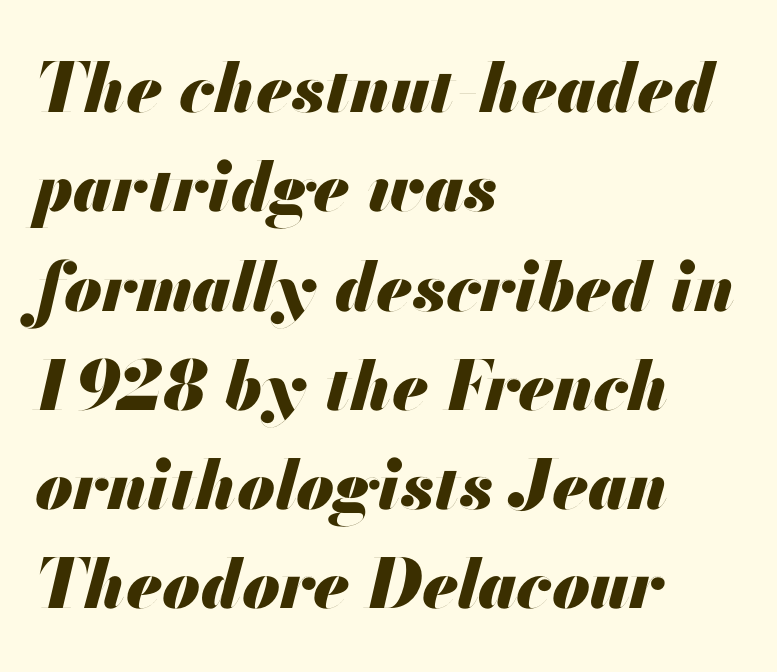
This sample has the flowing, uneven cadence of proportional lettering. The block of text has a typical density, with ordinary space between rows. Spacing between characters is what you'd get straight out of the box. The letters are slanted; this is an italic face.
